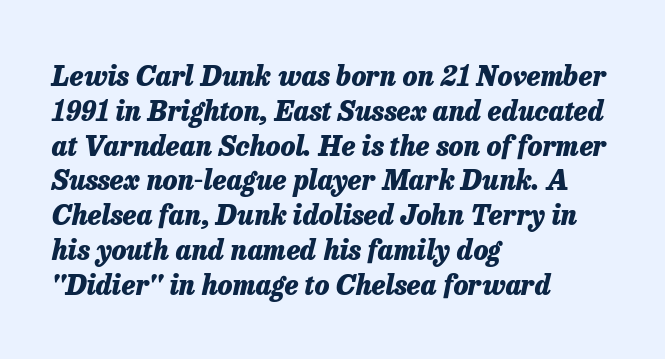
Q: Is the text bold? A: Yes.
Q: Is the text italic (slanted)? A: Yes, it leans right by about 13 degrees.
Q: Is the text underlined? A: No.
Q: How is the paragraph aligned? A: Left-aligned.
Q: Is the spacing between letters normal or unusually wide? A: Normal.
Q: Is the spacing between lines tight, normal or loose? A: Normal.
